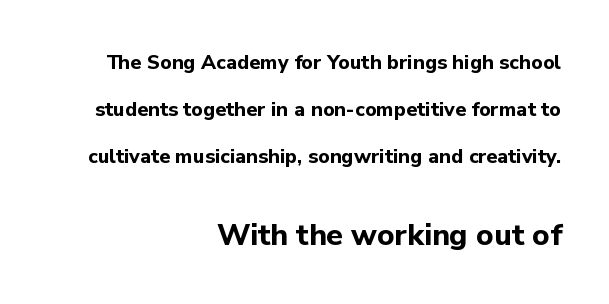
Q: Is the text bold? A: Yes.
Q: Is the text italic (slanted)? A: No, it is upright.
Q: Is the typeface a serif or a sans-serif typeface? A: Sans-serif.
Q: Is the text underlined? A: No.
Q: How is the paragraph aligned? A: Right-aligned.
Q: Is the spacing between letters normal or unusually wide? A: Normal.
Q: Is the spacing between lines tight, normal or loose? A: Loose.
Q: Which block of text is set in a larger size, the first (top) or the second (bottom)? A: The second (bottom) one.
Q: Width (condensed, normal, or wide)? A: Normal.
Q: Stroke contrast? A: Low.
Q: x-height? A: Medium.
Q: Monospaced? A: No.
